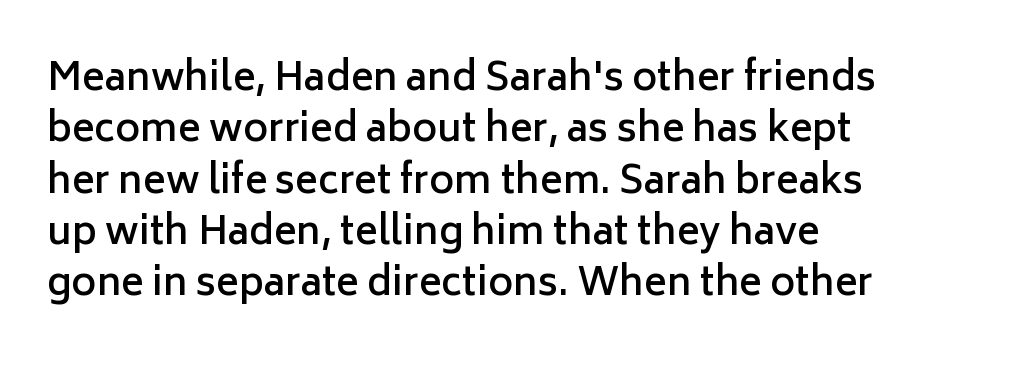
Caption: standard tracking, unaltered. In terms of letterform style, serifs are entirely absent. What's the leading like? Ordinary, nothing unusual. No italicization has been applied; the sample stays upright. These words are printed semibold, heavier than regular yet not bold. You could not count columns in this text — the font is proportionally spaced.
